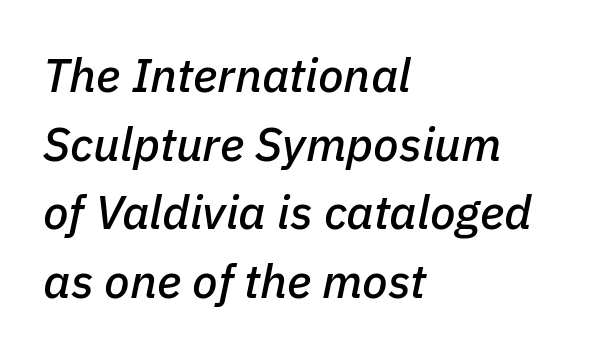
Q: Is the text italic (slanted)? A: Yes, it leans right by about 11 degrees.
Q: Is the text underlined? A: No.
Q: How is the paragraph aligned? A: Left-aligned.
Q: Is the spacing between letters normal or unusually wide? A: Normal.
Q: Is the spacing between lines tight, normal or loose? A: Normal.
Q: Width (condensed, normal, or wide)? A: Normal.
Q: Stroke contrast? A: Low.
Q: x-height? A: Medium.
Q: Monospaced? A: No.
